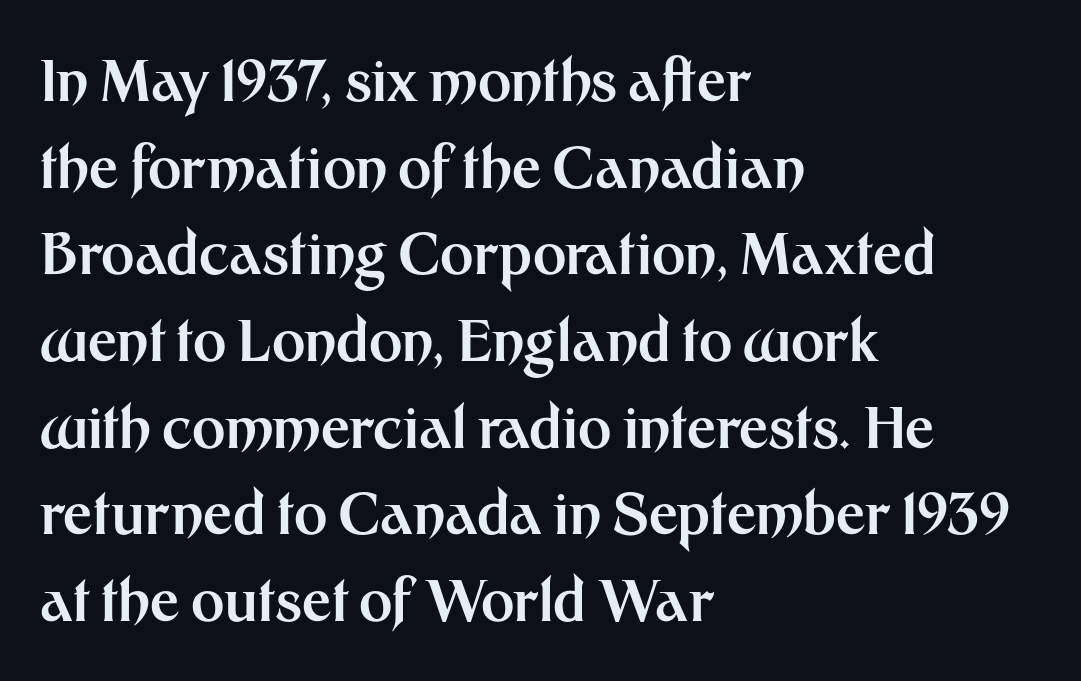
{"serif": "no", "italic": "no", "bold": "yes", "weight": "bold", "width": "normal", "stroke_contrast": "medium", "x_height": "medium", "monospaced": "no", "underline": "no", "align": "left", "line_spacing": "normal", "line_spacing_ratio": 1.52, "letter_spacing": "normal", "letter_spacing_em": 0.0, "glyph_px": 57}
